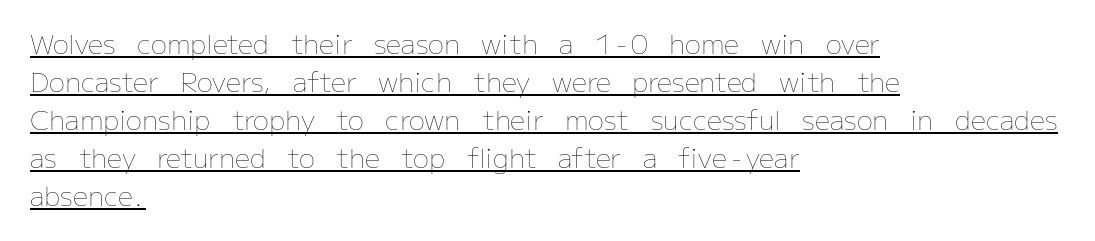
The image shows 27 px text type, upright; set left-aligned, normal line spacing (1.41x), normal letter spacing, underlined.
